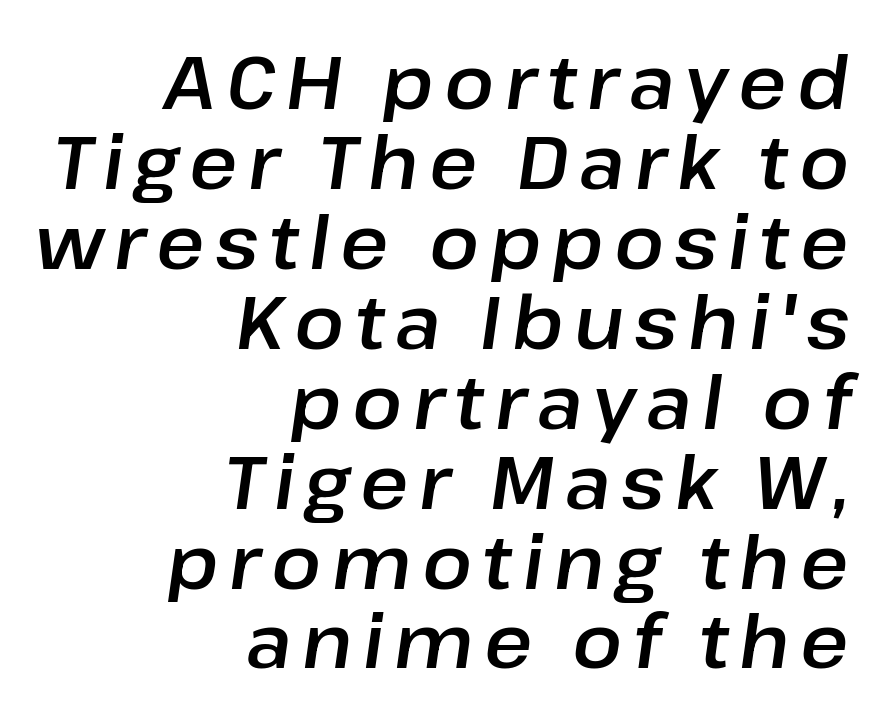
The image shows 74 px text type, italic (leaning right); set right-aligned, tight line spacing (1.08x), not underlined; low stroke contrast and a medium x-height.
